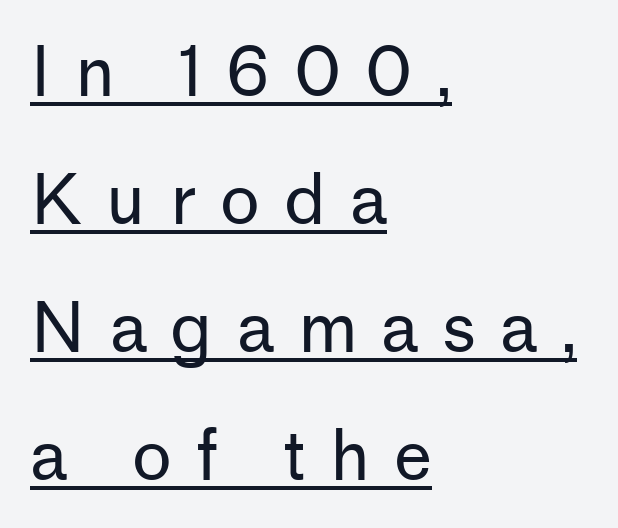
Q: Is the text bold? A: No.
Q: Is the text italic (slanted)? A: No, it is upright.
Q: Is the typeface a serif or a sans-serif typeface? A: Sans-serif.
Q: Is the text underlined? A: Yes.
Q: How is the paragraph aligned? A: Left-aligned.
Q: Is the spacing between letters normal or unusually wide? A: Unusually wide.
Q: Width (condensed, normal, or wide)? A: Normal.
Q: Stroke contrast? A: Low.
Q: x-height? A: Medium.
Q: Monospaced? A: No.
